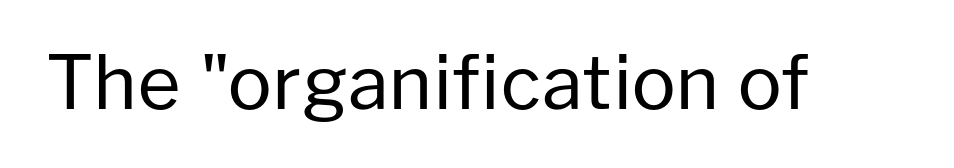
{"serif": "no", "italic": "no", "bold": "no", "weight": "regular", "width": "normal", "stroke_contrast": "low", "x_height": "medium", "monospaced": "no", "underline": "no", "letter_spacing": "normal", "letter_spacing_em": 0.0, "glyph_px": 74}
